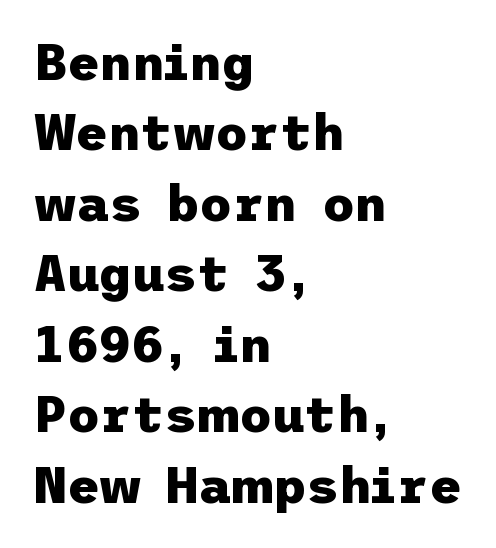
{"serif": "no", "italic": "no", "bold": "yes", "weight": "heavy", "width": "normal", "stroke_contrast": "low", "x_height": "medium", "underline": "no", "align": "left", "line_spacing": "normal", "line_spacing_ratio": 1.41, "letter_spacing": "normal", "letter_spacing_em": 0.0, "glyph_px": 50}
